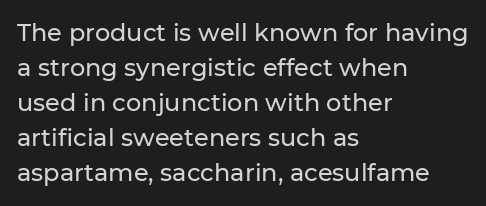
Style check: upright. The designer left line spacing at the default. Casual observation: everything's shoved over to the left. Tracking here is standard; glyphs follow each other at the usual distance. The foot of each line stays bare and open.
